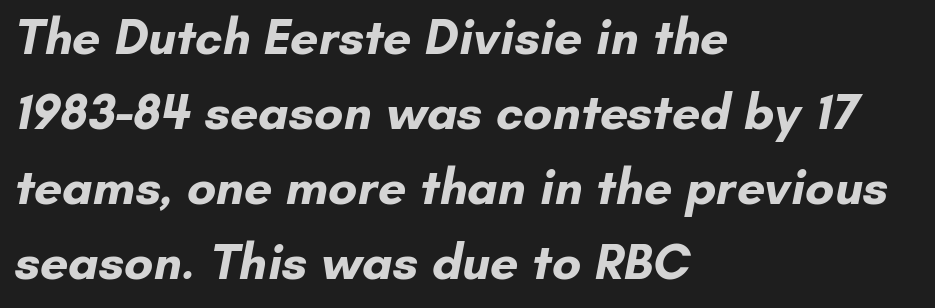
The image shows 50 px bold sans-serif type; set left-aligned, normal line spacing (1.5x), normal letter spacing, not underlined; low stroke contrast and a small x-height.
